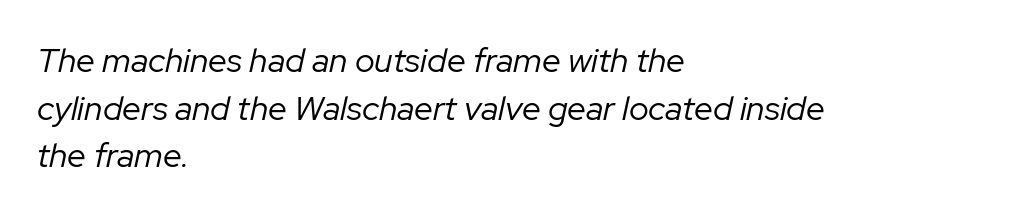
The face looks like a standard text weight, possibly lighter. The compositor pushed each line to the left boundary. Letter spacing: default. Descenders are the only things crossing below the line.
